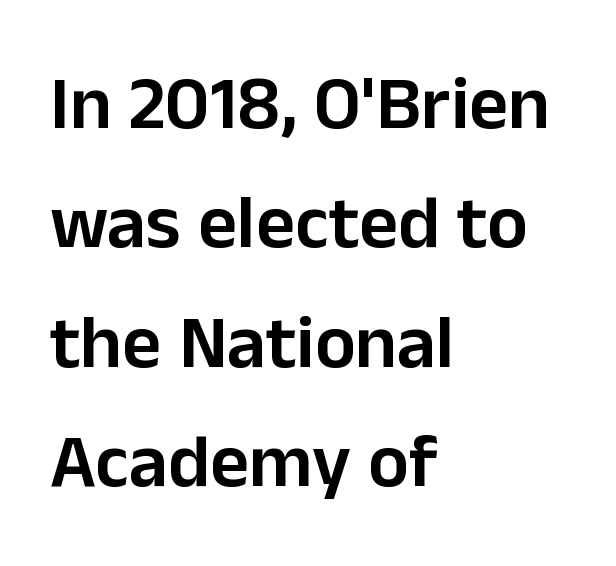
{"serif": "no", "italic": "no", "bold": "semi", "weight": "semibold", "width": "normal", "stroke_contrast": "low", "x_height": "medium", "monospaced": "no", "underline": "no", "align": "left", "line_spacing": "normal", "line_spacing_ratio": 1.57, "letter_spacing": "normal", "letter_spacing_em": 0.0, "glyph_px": 76}
